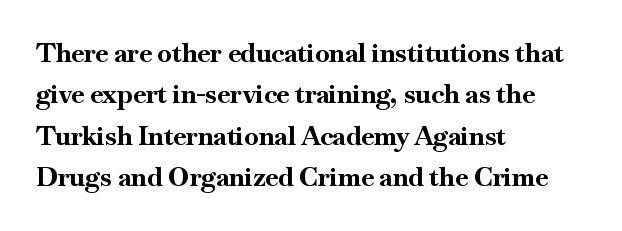
Descenders are the only things crossing below the line. Honestly, the row spacing looks completely unremarkable. The font is running at its bold setting. Inter-character spacing is left at the font's built-in metrics. Vertical strokes here are truly vertical.
